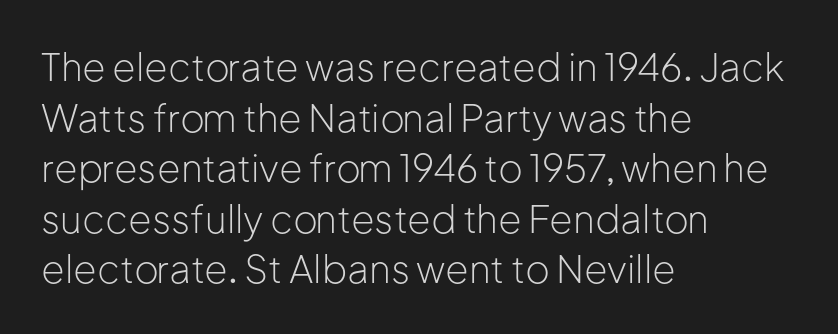
The image shows 38 px light sans-serif type, upright; set left-aligned, normal line spacing (1.33x), normal letter spacing, not underlined; low stroke contrast and a medium x-height.
